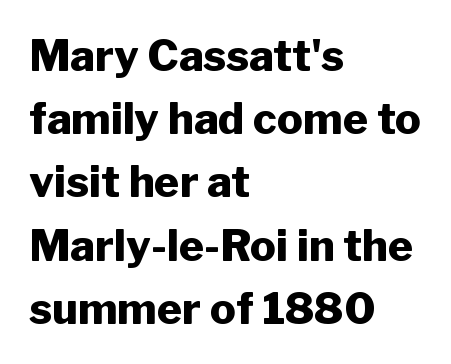
Note the varied advance widths — an 'i' is clearly narrower than an 'm'. Nope, not italic — everything's standing straight. The typeface chosen for these lines omits serifs. This sample uses plain, unmodified letter spacing.
